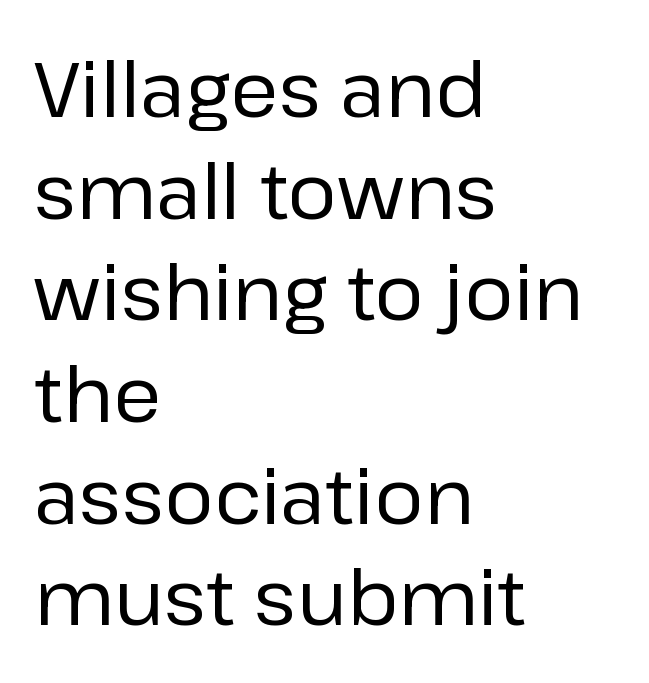
Q: Is the text bold? A: No.
Q: Is the text italic (slanted)? A: No, it is upright.
Q: Is the typeface a serif or a sans-serif typeface? A: Sans-serif.
Q: Is the text underlined? A: No.
Q: How is the paragraph aligned? A: Left-aligned.
Q: Is the spacing between letters normal or unusually wide? A: Normal.
Q: Is the spacing between lines tight, normal or loose? A: Normal.
Q: Width (condensed, normal, or wide)? A: Normal.
Q: Stroke contrast? A: Low.
Q: x-height? A: Medium.
Q: Monospaced? A: No.
